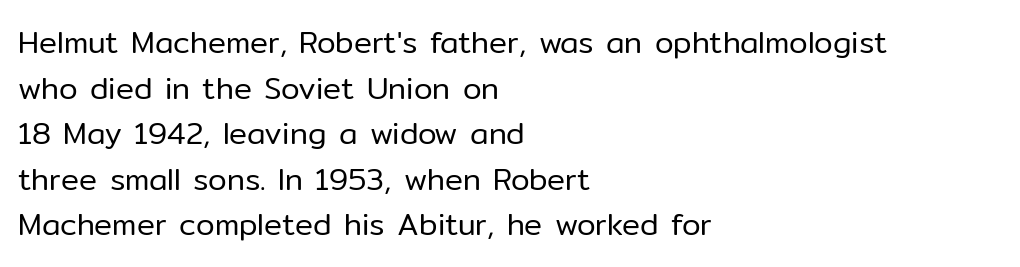
Character widths vary here, with narrow letters taking less room than wide ones. Check where the strokes stop: nothing finishes them off — pure sans. The type is set solid horizontally, with unmodified tracking. The font's upright variant was chosen for this text. Words float on clear page, feet unadorned.
